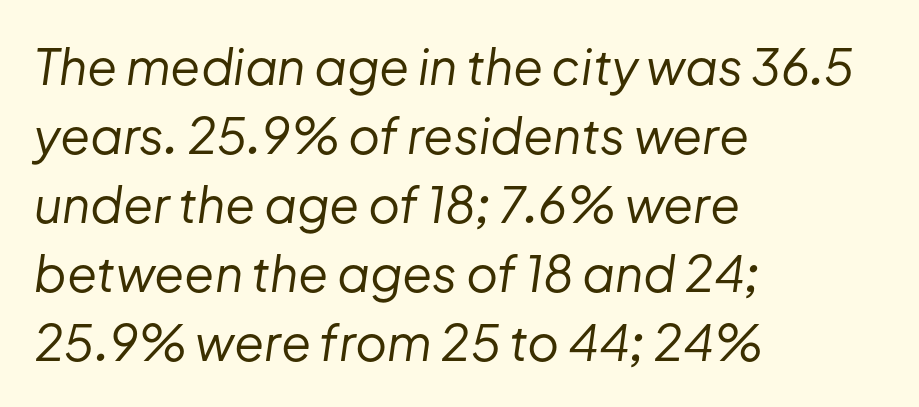
The image shows 49 px regular-weight type, italic (leaning right); set left-aligned, normal line spacing (1.41x), normal letter spacing, not underlined; low stroke contrast and a medium x-height.
